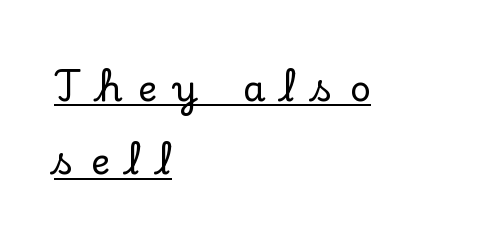
Little horizontal feet cap the strokes, marking this as serif type. Notice how the passage keeps a crisp vertical edge on the left only. Think of a printed novel: that variable character pitch is what you see here. It's the straight-up-and-down kind of type.
